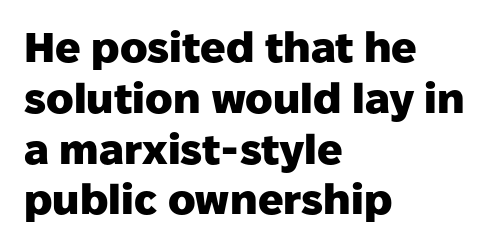
Q: Is the text bold? A: Yes.
Q: Is the text italic (slanted)? A: No, it is upright.
Q: Is the typeface a serif or a sans-serif typeface? A: Sans-serif.
Q: Is the text underlined? A: No.
Q: How is the paragraph aligned? A: Left-aligned.
Q: Is the spacing between letters normal or unusually wide? A: Normal.
Q: Width (condensed, normal, or wide)? A: Normal.
Q: Stroke contrast? A: Low.
Q: x-height? A: Medium.
Q: Monospaced? A: No.
